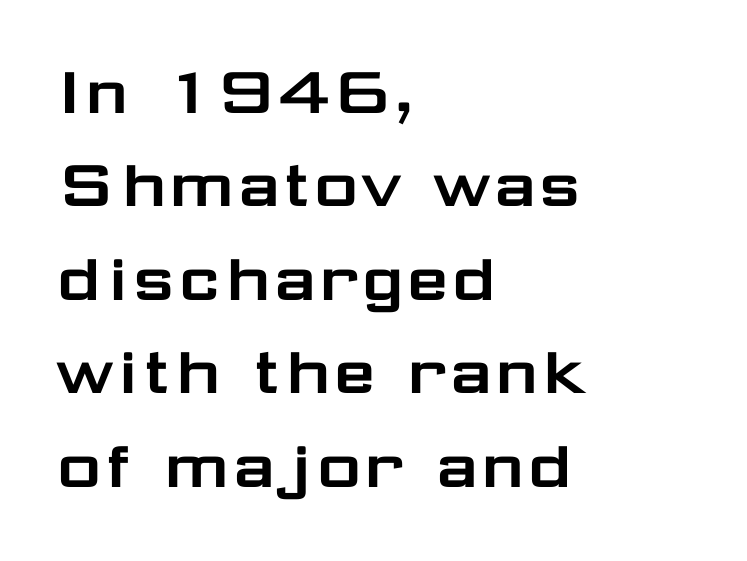
Line starts are locked; line ends wander. The letterforms sit shoulder to shoulder at normal distance. Letterform terminals end flat and unadorned throughout the passage. A typesetter would mark this as roman, not italic. Proportional: the letters do not fall into vertical columns.
